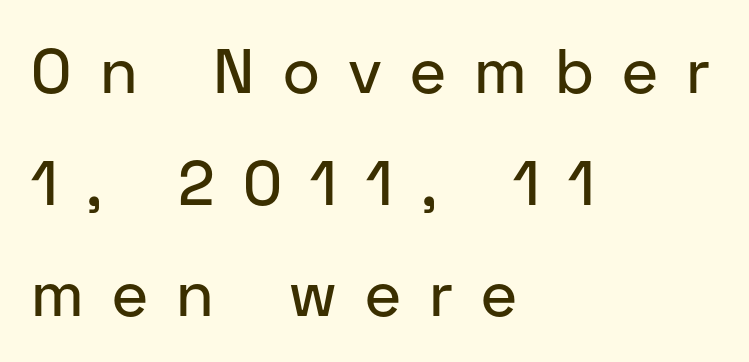
Q: Is the text italic (slanted)? A: No, it is upright.
Q: Is the typeface a serif or a sans-serif typeface? A: Sans-serif.
Q: Is the text underlined? A: No.
Q: How is the paragraph aligned? A: Left-aligned.
Q: Is the spacing between letters normal or unusually wide? A: Unusually wide.
Q: Width (condensed, normal, or wide)? A: Normal.
Q: Stroke contrast? A: Low.
Q: x-height? A: Medium.
Q: Monospaced? A: No.
